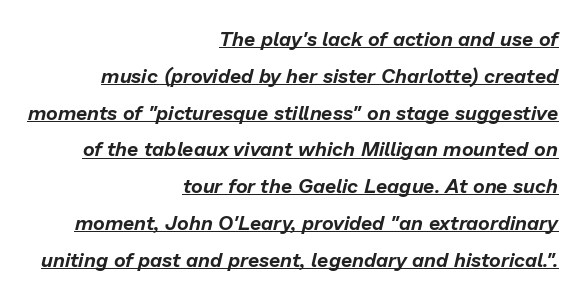
{"italic": "yes", "lean": "right", "slant_degrees": 13, "underline": "yes", "align": "right", "line_spacing_ratio": 1.84, "letter_spacing": "normal", "letter_spacing_em": 0.0, "glyph_px": 20}
